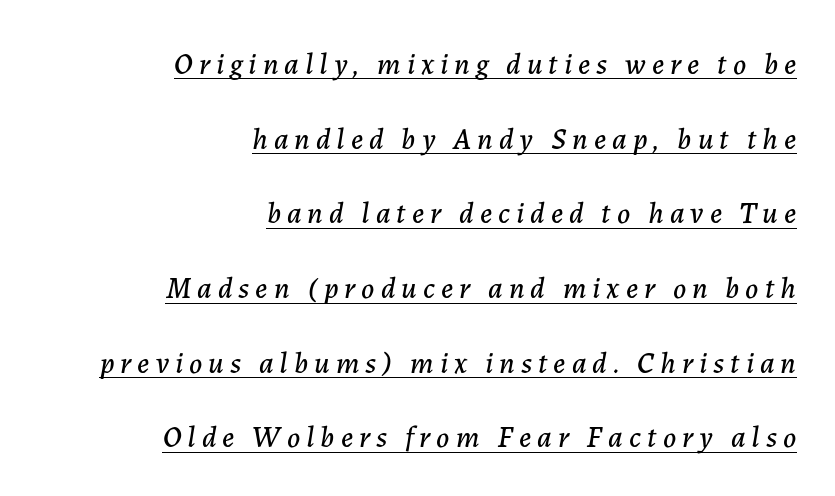
The image shows 30 px text type, italic (leaning right); set right-aligned, loose line spacing (2.49x), unusually wide letter spacing (+0.2 em), underlined; low stroke contrast and a medium x-height.
